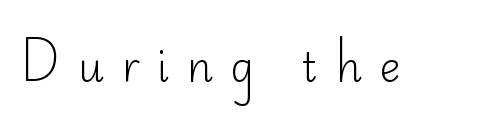
Q: Is the text bold? A: No.
Q: Is the text italic (slanted)? A: No, it is upright.
Q: Is the typeface a serif or a sans-serif typeface? A: Sans-serif.
Q: Is the text underlined? A: No.
Q: Is the spacing between letters normal or unusually wide? A: Unusually wide.
Q: Width (condensed, normal, or wide)? A: Normal.
Q: Stroke contrast? A: Low.
Q: x-height? A: Small.
Q: Monospaced? A: No.
